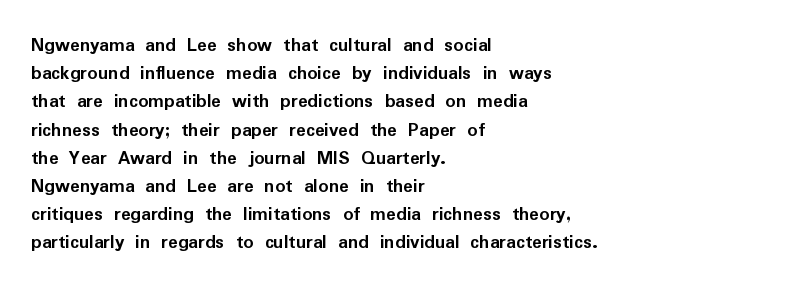
{"italic": "no", "bold": "yes", "underline": "no", "align": "left", "line_spacing": "normal", "line_spacing_ratio": 1.41, "letter_spacing": "normal", "letter_spacing_em": 0.0, "glyph_px": 20}
